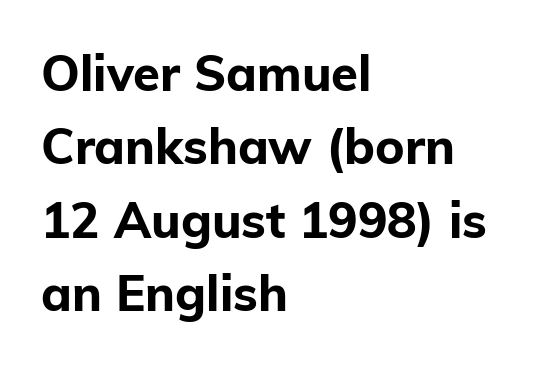
If you drew a line through each stem, it would be perfectly vertical. Thick stems and heavy bowls — unmistakably bold. The rendering shows plain stroke endings on the letterforms — a sans-serif design. If you drew a ruler down the left edge, every line would touch it. Proportional: the letters do not fall into vertical columns.
